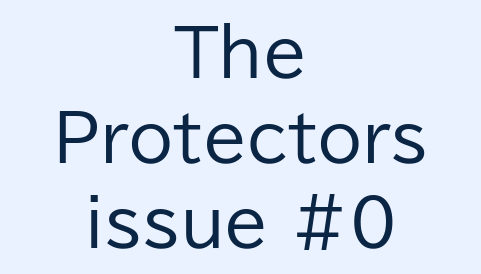
Q: Is the text bold? A: No.
Q: Is the text italic (slanted)? A: No, it is upright.
Q: Is the typeface a serif or a sans-serif typeface? A: Sans-serif.
Q: Is the text underlined? A: No.
Q: How is the paragraph aligned? A: Centered.
Q: Is the spacing between letters normal or unusually wide? A: Normal.
Q: Is the spacing between lines tight, normal or loose? A: Normal.
Q: Width (condensed, normal, or wide)? A: Normal.
Q: Stroke contrast? A: Low.
Q: x-height? A: Medium.
Q: Monospaced? A: No.
